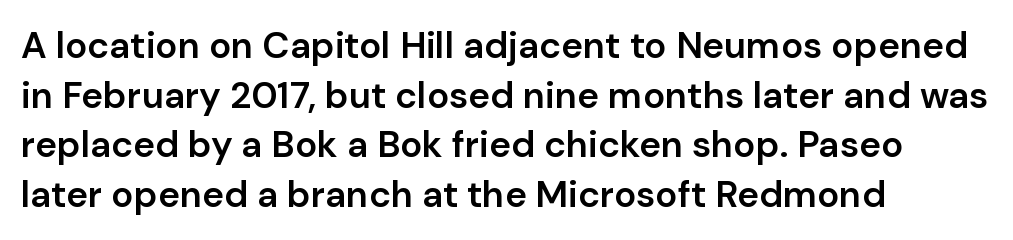
Q: Is the text bold? A: Semi-bold.
Q: Is the text italic (slanted)? A: No, it is upright.
Q: Is the typeface a serif or a sans-serif typeface? A: Sans-serif.
Q: Is the text underlined? A: No.
Q: How is the paragraph aligned? A: Left-aligned.
Q: Is the spacing between letters normal or unusually wide? A: Normal.
Q: Is the spacing between lines tight, normal or loose? A: Normal.
Q: Width (condensed, normal, or wide)? A: Normal.
Q: Stroke contrast? A: Low.
Q: x-height? A: Medium.
Q: Monospaced? A: No.
